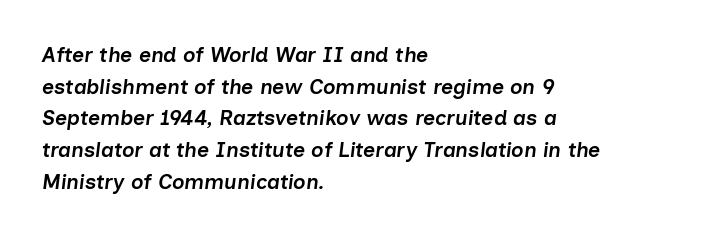
The image shows 21 px text type, italic (leaning right); set left-aligned, normal line spacing (1.51x), normal letter spacing, not underlined.
